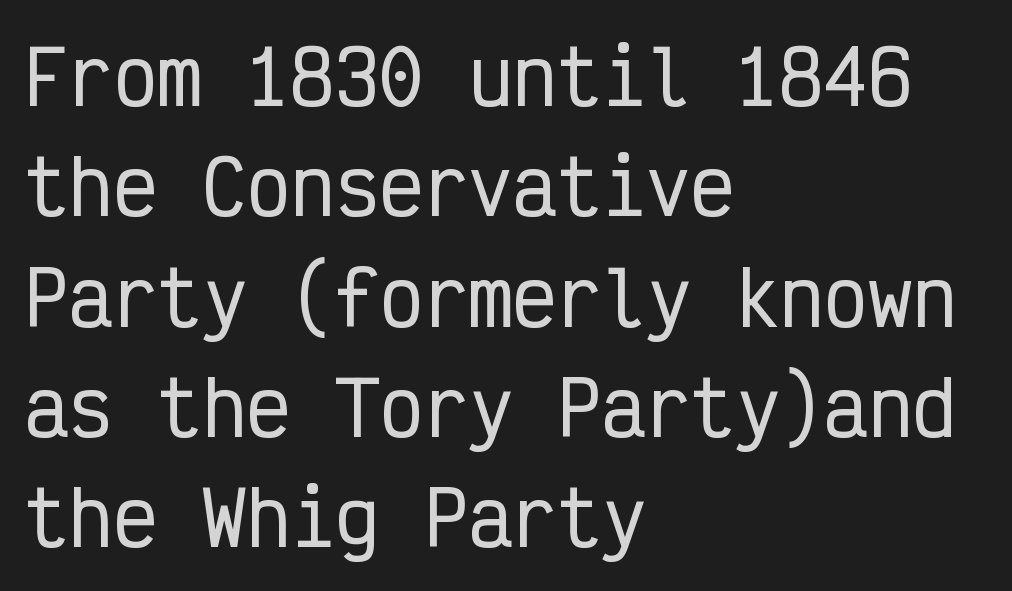
Check the space under the baseline: it is left empty. Baseline-to-baseline distance is the conventional proportion of letter height. Each line starts at the same left margin while the right side varies. Think of a typewriter: that constant character pitch is what you see here.
